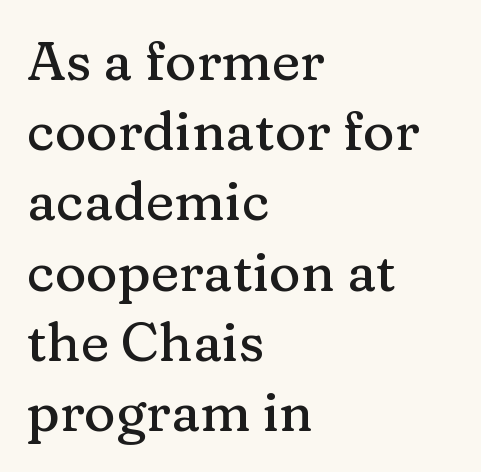
{"serif": "yes", "italic": "no", "width": "normal", "stroke_contrast": "medium", "x_height": "medium", "monospaced": "no", "underline": "no", "align": "left", "line_spacing": "normal", "line_spacing_ratio": 1.3, "letter_spacing": "normal", "letter_spacing_em": 0.0, "glyph_px": 54}
